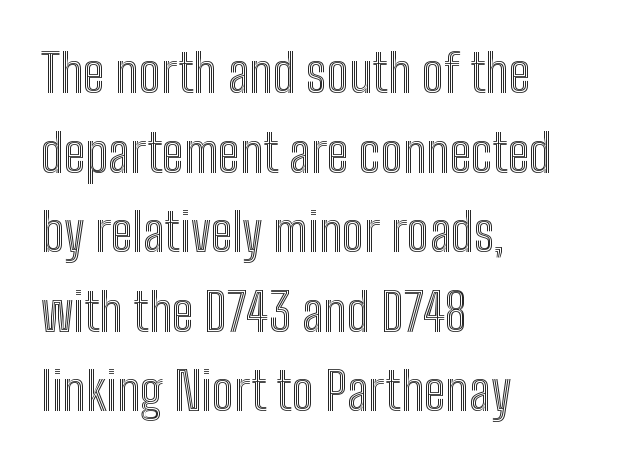
Q: Is the text italic (slanted)? A: No, it is upright.
Q: Is the text underlined? A: No.
Q: How is the paragraph aligned? A: Left-aligned.
Q: Is the spacing between letters normal or unusually wide? A: Normal.
Q: Is the spacing between lines tight, normal or loose? A: Normal.
Q: Width (condensed, normal, or wide)? A: Condensed.
Q: x-height? A: Medium.
Q: Monospaced? A: No.
